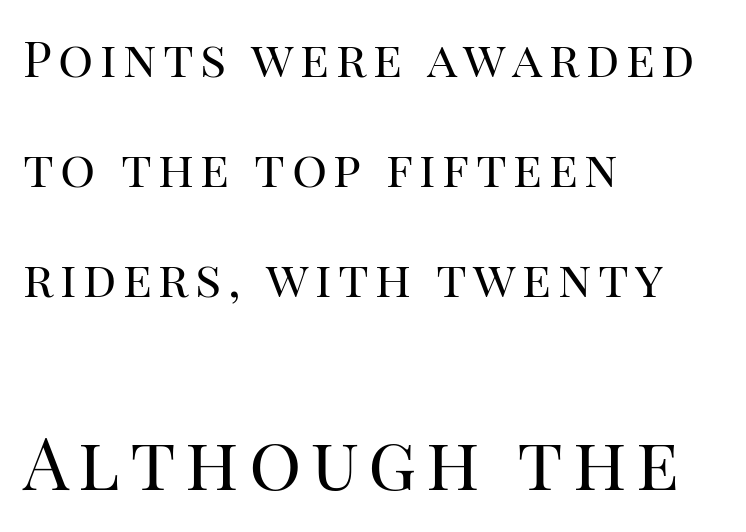
Q: Is the text bold? A: No.
Q: Is the text italic (slanted)? A: No, it is upright.
Q: Is the typeface a serif or a sans-serif typeface? A: Serif.
Q: Is the text underlined? A: No.
Q: How is the paragraph aligned? A: Left-aligned.
Q: Is the spacing between lines tight, normal or loose? A: Loose.
Q: Which block of text is set in a larger size, the first (top) or the second (bottom)? A: The second (bottom) one.
Q: Width (condensed, normal, or wide)? A: Normal.
Q: Stroke contrast? A: High.
Q: x-height? A: Large.
Q: Monospaced? A: No.
